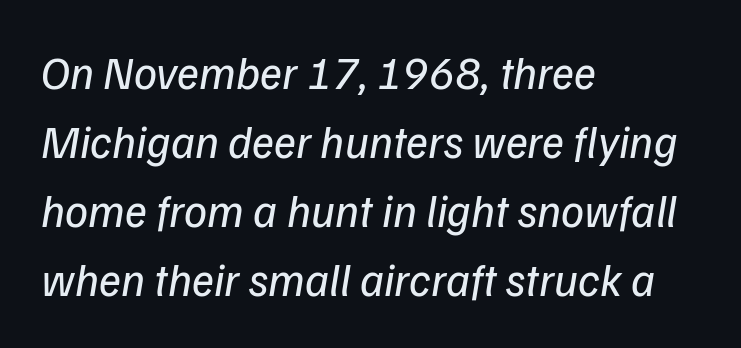
Q: Is the text bold? A: No.
Q: Is the text italic (slanted)? A: Yes, it leans right by about 9 degrees.
Q: Is the text underlined? A: No.
Q: How is the paragraph aligned? A: Left-aligned.
Q: Is the spacing between letters normal or unusually wide? A: Normal.
Q: Is the spacing between lines tight, normal or loose? A: Normal.
Q: Width (condensed, normal, or wide)? A: Normal.
Q: Stroke contrast? A: Low.
Q: x-height? A: Medium.
Q: Monospaced? A: No.
